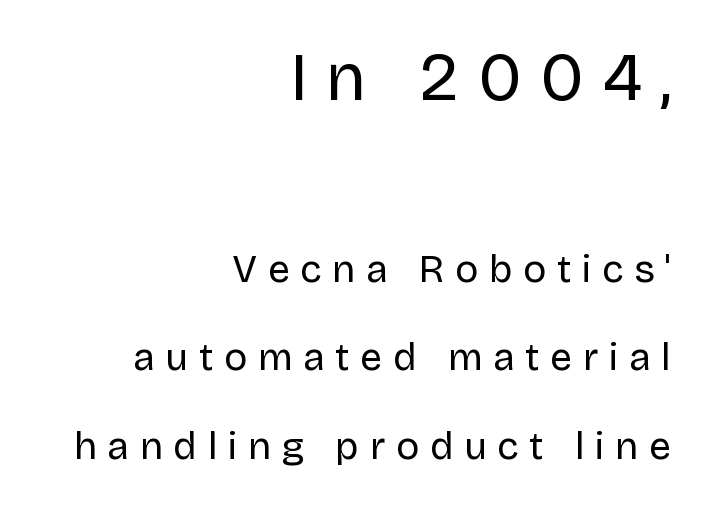
The image shows 68 px regular-weight sans-serif type, upright; set right-aligned, loose line spacing (2.27x), unusually wide letter spacing (+0.27 em), not underlined; the first (top) block is 1.74x larger; low stroke contrast and a large x-height.
